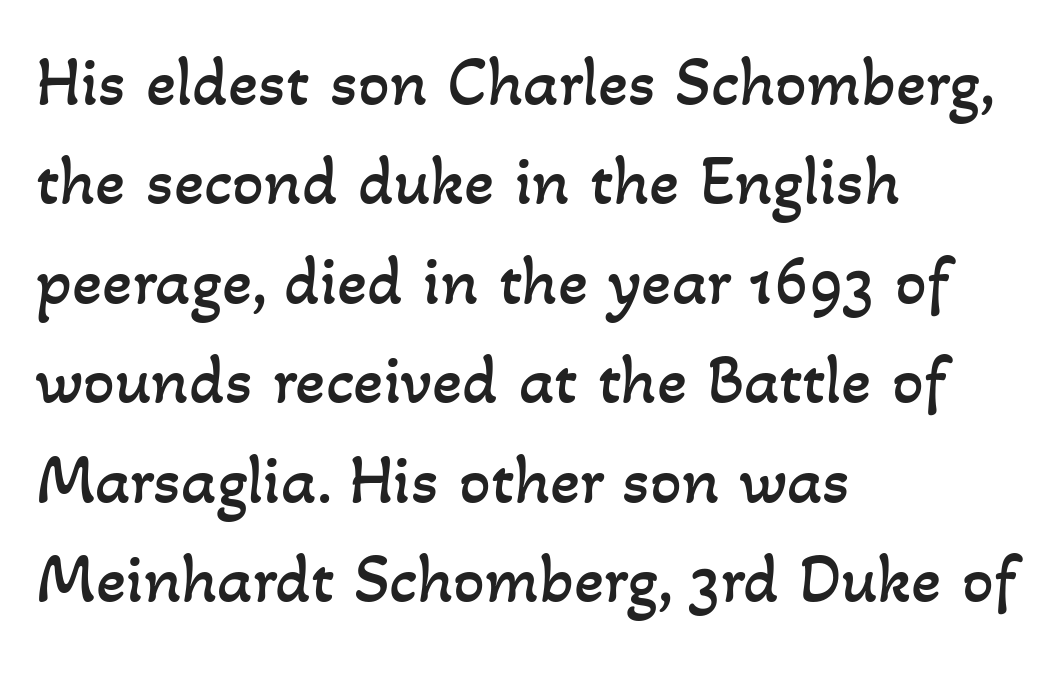
Caption: multi-line text, flush left, ragged right. A normal amount of white space separates one row of letters from the next. Words appear dense and cohesive because spacing is normal. Summary of weight: not heavy and not bold. The letters advance in unequal steps, a hallmark of proportional type.
